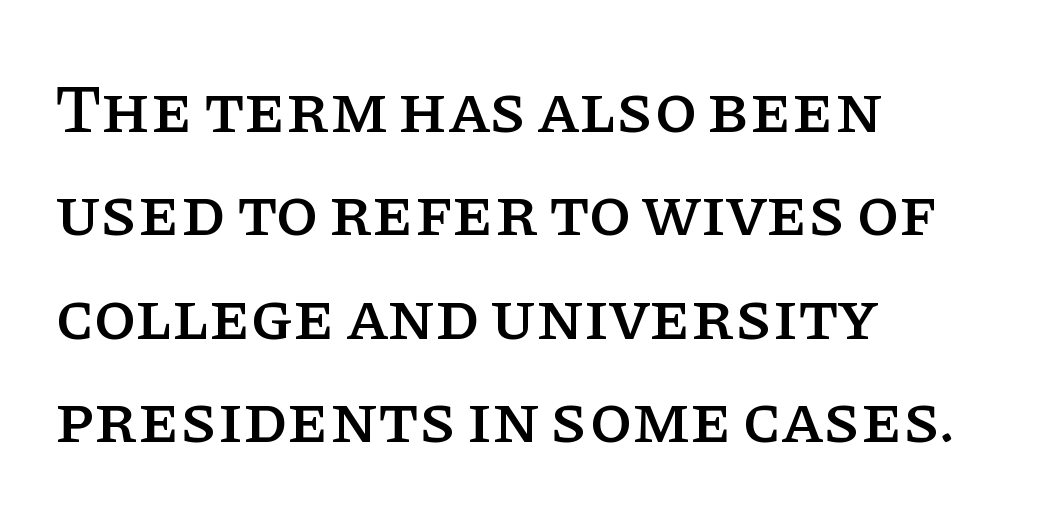
The image shows 69 px serif type, upright; set left-aligned, normal line spacing (1.5x), normal letter spacing, not underlined; low stroke contrast and a large x-height.
